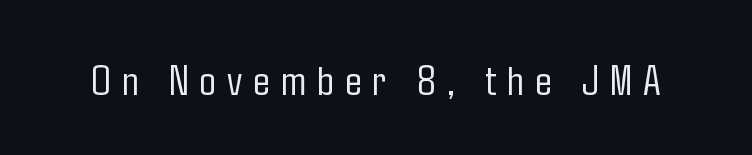
Q: Is the text bold? A: No.
Q: Is the text italic (slanted)? A: No, it is upright.
Q: Is the typeface a serif or a sans-serif typeface? A: Sans-serif.
Q: Is the text underlined? A: No.
Q: Is the spacing between letters normal or unusually wide? A: Unusually wide.
Q: Width (condensed, normal, or wide)? A: Condensed.
Q: Stroke contrast? A: Low.
Q: x-height? A: Medium.
Q: Monospaced? A: No.
